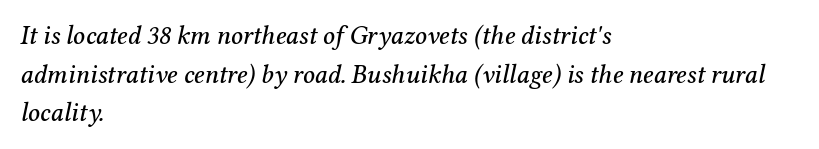
{"italic": "yes", "lean": "right", "slant_degrees": 12, "underline": "no", "align": "left", "line_spacing": "normal", "line_spacing_ratio": 1.49, "letter_spacing": "normal", "letter_spacing_em": 0.0, "glyph_px": 26}
